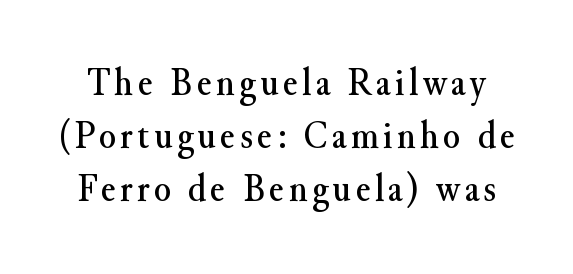
Italic? Not at all — the glyphs are vertical. Here the designer chose a conventional face with non-uniform glyph widths. Honestly, the row spacing looks completely unremarkable. Check under the words: just untouched page. In terms of letterform style, serifs are clearly present.
